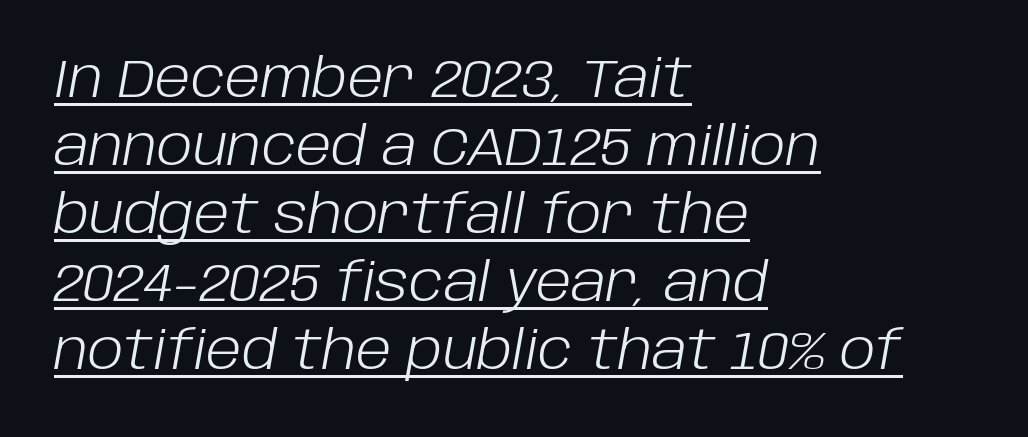
Q: Is the text bold? A: No.
Q: Is the text italic (slanted)? A: Yes, it leans right by about 10 degrees.
Q: Is the text underlined? A: Yes.
Q: How is the paragraph aligned? A: Left-aligned.
Q: Is the spacing between letters normal or unusually wide? A: Normal.
Q: Is the spacing between lines tight, normal or loose? A: Normal.
Q: Width (condensed, normal, or wide)? A: Normal.
Q: Stroke contrast? A: Low.
Q: x-height? A: Large.
Q: Monospaced? A: No.
